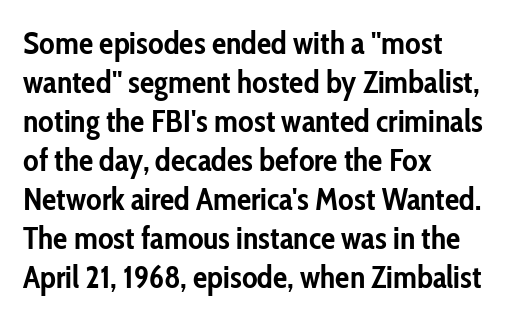
Q: Is the text bold? A: Yes.
Q: Is the text italic (slanted)? A: No, it is upright.
Q: Is the typeface a serif or a sans-serif typeface? A: Sans-serif.
Q: Is the text underlined? A: No.
Q: How is the paragraph aligned? A: Left-aligned.
Q: Is the spacing between letters normal or unusually wide? A: Normal.
Q: Width (condensed, normal, or wide)? A: Condensed.
Q: Stroke contrast? A: Low.
Q: x-height? A: Medium.
Q: Monospaced? A: No.
